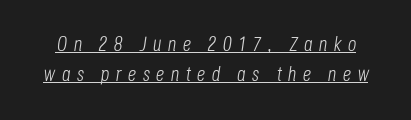
The gaps between neighbouring characters are conspicuously large. These lines sit exactly where default settings would place them. Is the type heavy? It reads as light-to-regular instead. Designer's note — italics engaged. Glance below the letters and you will spot a drawn line.
